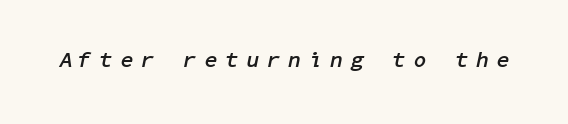
Q: Is the text bold? A: Yes.
Q: Is the text italic (slanted)? A: Yes, it leans right by about 11 degrees.
Q: Is the text underlined? A: No.
Q: Is the spacing between letters normal or unusually wide? A: Unusually wide.
